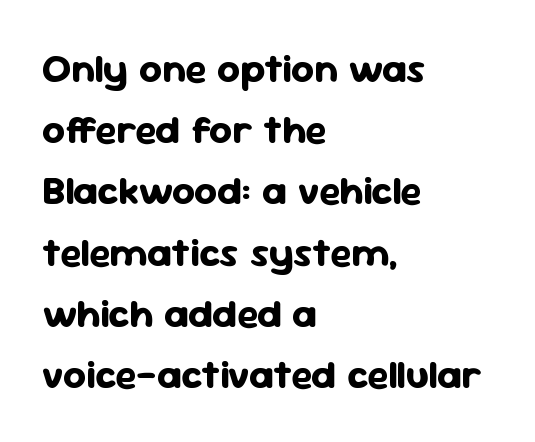
Q: Is the text bold? A: Yes.
Q: Is the text italic (slanted)? A: No, it is upright.
Q: Is the typeface a serif or a sans-serif typeface? A: Sans-serif.
Q: Is the text underlined? A: No.
Q: How is the paragraph aligned? A: Left-aligned.
Q: Is the spacing between letters normal or unusually wide? A: Normal.
Q: Is the spacing between lines tight, normal or loose? A: Normal.
Q: Width (condensed, normal, or wide)? A: Normal.
Q: Stroke contrast? A: Low.
Q: x-height? A: Medium.
Q: Monospaced? A: No.
